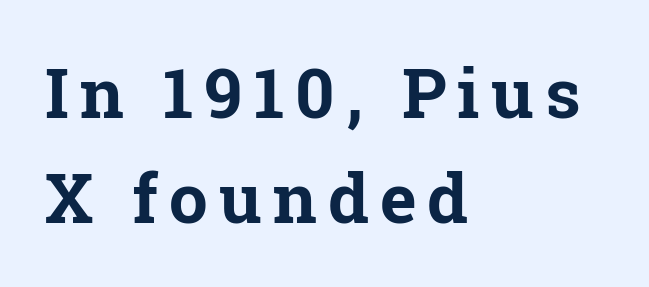
The image shows 69 px bold serif type, upright; set left-aligned, normal line spacing (1.52x), not underlined; low stroke contrast and a medium x-height.
